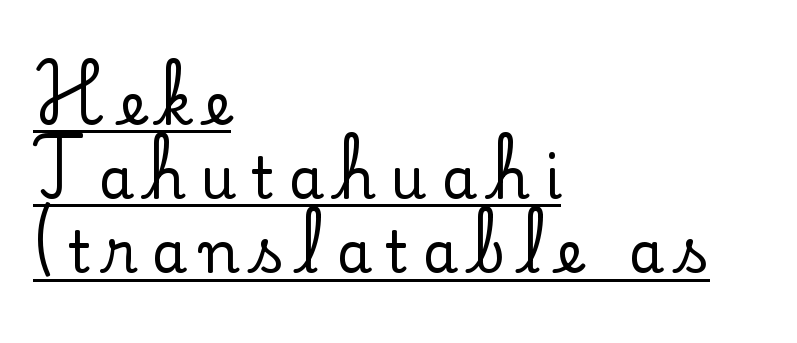
Q: Is the text italic (slanted)? A: No, it is upright.
Q: Is the typeface a serif or a sans-serif typeface? A: Serif.
Q: Is the text underlined? A: Yes.
Q: How is the paragraph aligned? A: Left-aligned.
Q: Is the spacing between letters normal or unusually wide? A: Unusually wide.
Q: Is the spacing between lines tight, normal or loose? A: Normal.
Q: Width (condensed, normal, or wide)? A: Normal.
Q: Stroke contrast? A: Low.
Q: x-height? A: Small.
Q: Monospaced? A: No.
